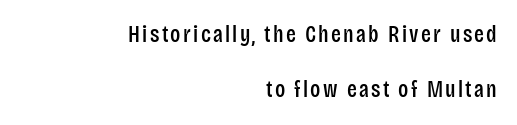
The image shows 23 px text type, upright; set right-aligned, loose line spacing (2.4x), not underlined.
